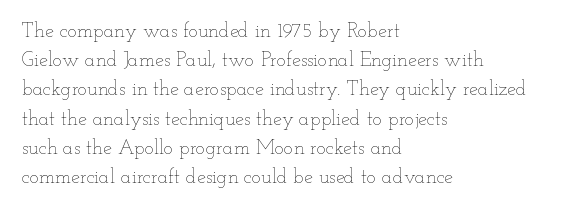
A normal amount of white space separates one row of letters from the next. The foot of each line stays bare and open. The ragged edge is on the right, which tells us the setting is flush left. This sample uses an upright cut, with every glyph sitting square on the baseline. No chunkiness to these letters — they're not bold. Does extra space separate the letters? No, they use regular spacing.
